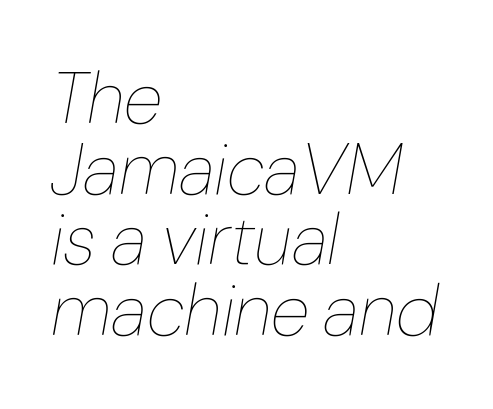
Q: Is the text bold? A: No.
Q: Is the text italic (slanted)? A: Yes, it leans right by about 10 degrees.
Q: Is the text underlined? A: No.
Q: How is the paragraph aligned? A: Left-aligned.
Q: Is the spacing between letters normal or unusually wide? A: Normal.
Q: Is the spacing between lines tight, normal or loose? A: Tight.
Q: Width (condensed, normal, or wide)? A: Normal.
Q: Stroke contrast? A: Low.
Q: x-height? A: Medium.
Q: Monospaced? A: No.
